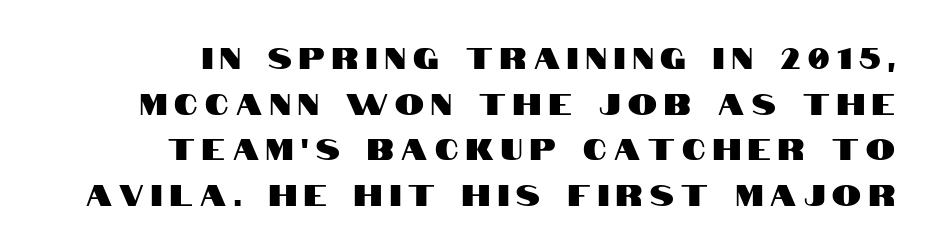
Q: Is the text italic (slanted)? A: No, it is upright.
Q: Is the typeface a serif or a sans-serif typeface? A: Sans-serif.
Q: Is the text underlined? A: No.
Q: How is the paragraph aligned? A: Right-aligned.
Q: Is the spacing between letters normal or unusually wide? A: Unusually wide.
Q: Is the spacing between lines tight, normal or loose? A: Normal.
Q: Width (condensed, normal, or wide)? A: Condensed.
Q: Stroke contrast? A: High.
Q: x-height? A: Large.
Q: Monospaced? A: No.
